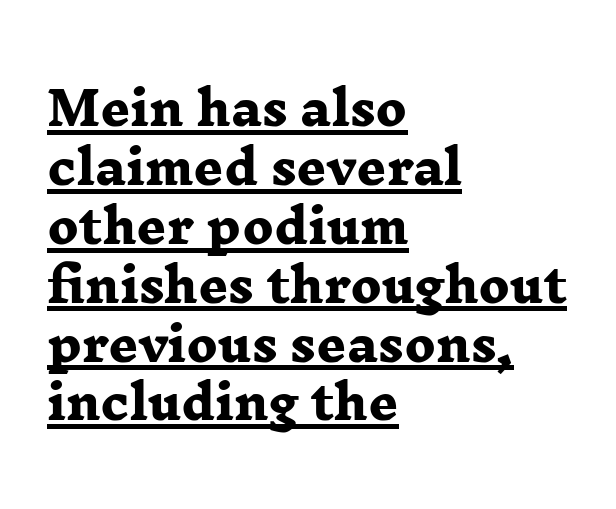
Does the leading feel generous? No, just average. Note: serifs present on the glyphs. Nobody touched the tracking dial on this one. Varying glyph widths throughout — classic text-font behaviour. Compared with undecorated copy, this sample adds a rule below the words. Which margin do the lines hug? The left one — the right edge is uneven.
